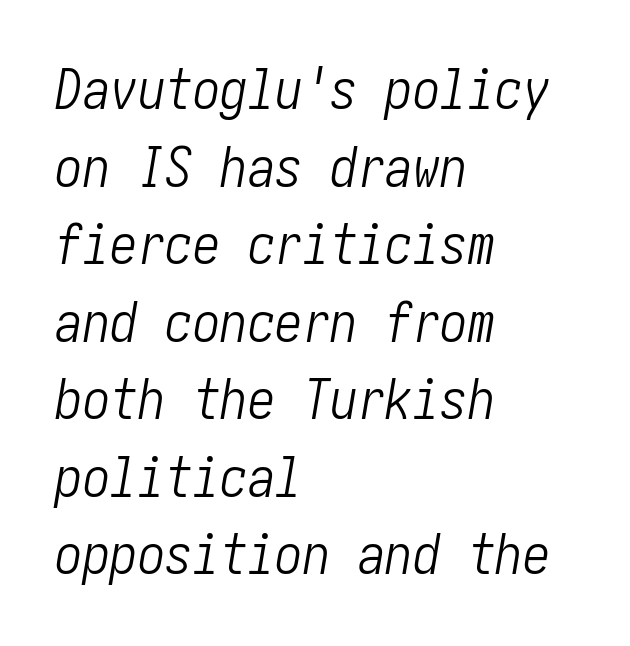
{"italic": "yes", "lean": "right", "slant_degrees": 10, "bold": "no", "weight": "light", "width": "condensed", "stroke_contrast": "low", "x_height": "medium", "underline": "no", "align": "left", "line_spacing": "normal", "line_spacing_ratio": 1.41, "letter_spacing": "normal", "letter_spacing_em": 0.0, "glyph_px": 55}
